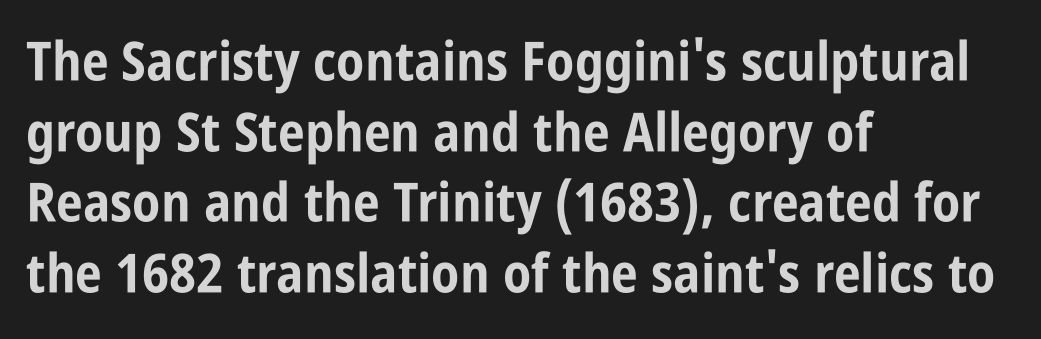
Inter-character spacing is left at the font's built-in metrics. Serifs: no, the terminals of the letterforms are clean. This sample has the flowing, uneven cadence of proportional lettering. Lines of text with bare space underneath. Notice how the passage keeps a crisp vertical edge on the left only. Interline gaps are of average width in this sample.
